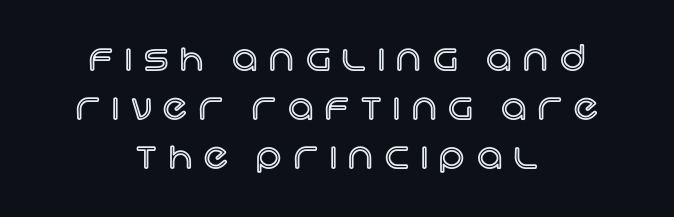
The lines in this sample share a center point and differ in where they start and stop. Type without underlining. Note the varied advance widths — an 'i' is clearly narrower than an 'm'. What's the leading like? Ordinary, nothing unusual. The type is letterspaced generously, with wide tracking. Every stem runs plumb, perpendicular to the baseline.
